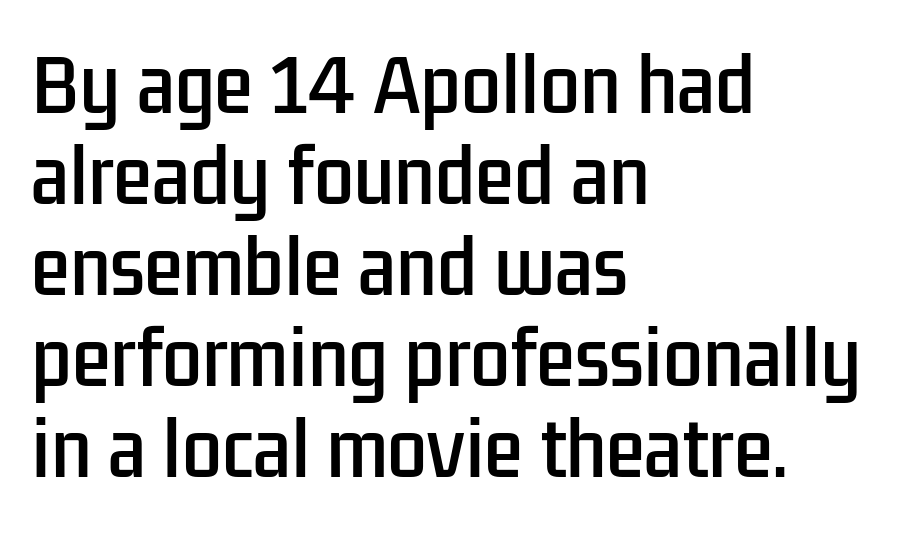
{"serif": "no", "italic": "no", "width": "condensed", "stroke_contrast": "low", "x_height": "medium", "monospaced": "no", "underline": "no", "align": "left", "line_spacing": "normal", "line_spacing_ratio": 1.28, "letter_spacing": "normal", "letter_spacing_em": 0.0, "glyph_px": 71}
